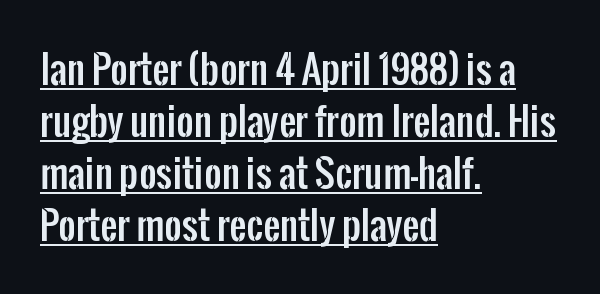
{"serif": "no", "italic": "no", "width": "condensed", "stroke_contrast": "low", "x_height": "medium", "monospaced": "no", "underline": "yes", "align": "left", "line_spacing": "normal", "line_spacing_ratio": 1.37, "letter_spacing": "normal", "letter_spacing_em": 0.0, "glyph_px": 38}
